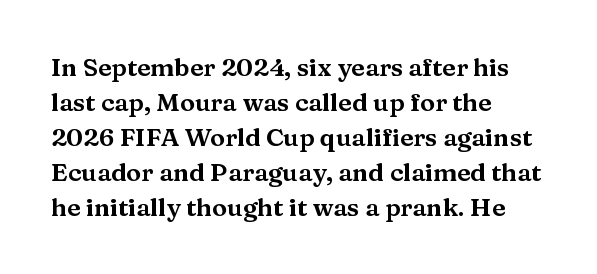
{"italic": "no", "underline": "no", "align": "left", "line_spacing": "normal", "line_spacing_ratio": 1.4, "letter_spacing": "normal", "letter_spacing_em": 0.0, "glyph_px": 25}
